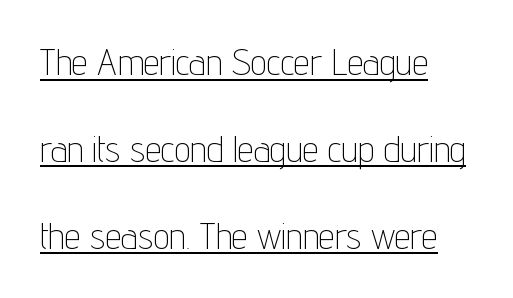
{"serif": "no", "italic": "no", "bold": "no", "weight": "thin", "width": "condensed", "stroke_contrast": "low", "x_height": "medium", "monospaced": "no", "underline": "yes", "align": "left", "line_spacing": "loose", "line_spacing_ratio": 2.41, "letter_spacing": "normal", "letter_spacing_em": 0.0, "glyph_px": 36}
